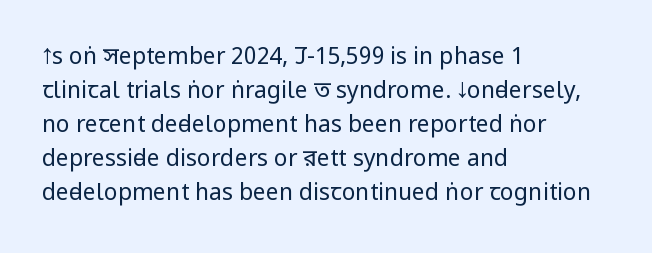
Q: Is the text bold? A: No.
Q: Is the text italic (slanted)? A: No, it is upright.
Q: Is the text underlined? A: No.
Q: How is the paragraph aligned? A: Left-aligned.
Q: Is the spacing between letters normal or unusually wide? A: Normal.
Q: Is the spacing between lines tight, normal or loose? A: Normal.
